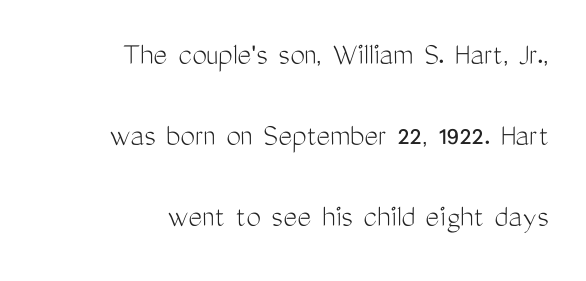
Q: Is the text bold? A: No.
Q: Is the text italic (slanted)? A: No, it is upright.
Q: Is the typeface a serif or a sans-serif typeface? A: Sans-serif.
Q: Is the text underlined? A: No.
Q: How is the paragraph aligned? A: Right-aligned.
Q: Is the spacing between letters normal or unusually wide? A: Normal.
Q: Is the spacing between lines tight, normal or loose? A: Loose.
Q: Width (condensed, normal, or wide)? A: Condensed.
Q: Stroke contrast? A: Medium.
Q: x-height? A: Medium.
Q: Monospaced? A: No.
